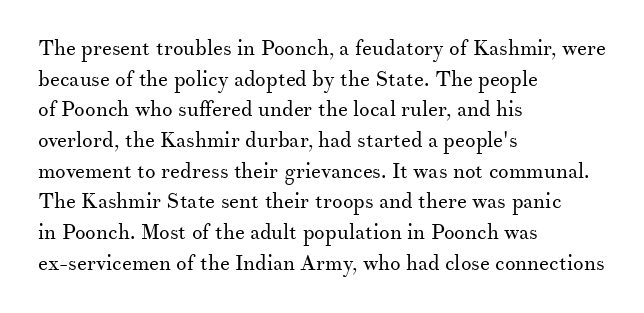
The image shows 21 px text type, upright; set left-aligned, normal line spacing (1.46x), normal letter spacing, not underlined.
